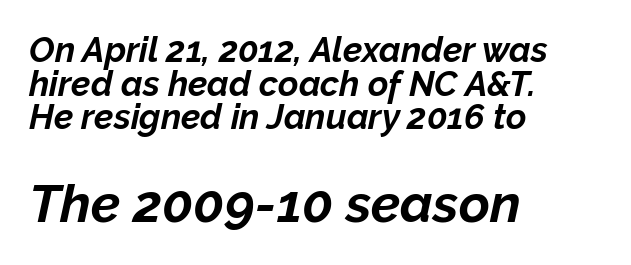
The image shows 53 px bold type, italic (leaning right); set left-aligned, tight line spacing (0.96x), normal letter spacing, not underlined; the second (bottom) block is 1.51x larger; low stroke contrast and a medium x-height.
